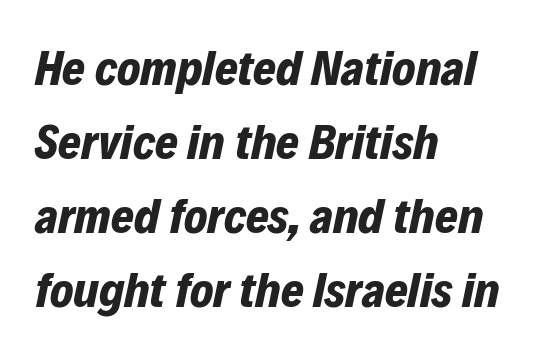
{"italic": "yes", "lean": "right", "slant_degrees": 12, "bold": "yes", "weight": "bold", "width": "normal", "stroke_contrast": "low", "x_height": "medium", "monospaced": "no", "underline": "no", "align": "left", "line_spacing": "normal", "line_spacing_ratio": 1.51, "letter_spacing": "normal", "letter_spacing_em": 0.0, "glyph_px": 49}
